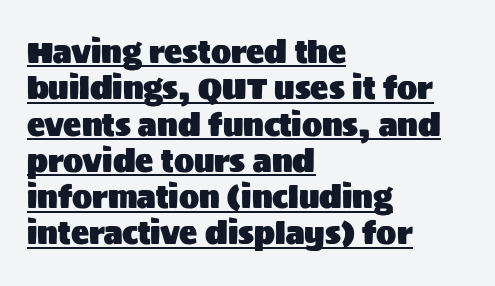
Q: Is the text italic (slanted)? A: No, it is upright.
Q: Is the typeface a serif or a sans-serif typeface? A: Sans-serif.
Q: Is the text underlined? A: Yes.
Q: How is the paragraph aligned? A: Left-aligned.
Q: Is the spacing between letters normal or unusually wide? A: Normal.
Q: Width (condensed, normal, or wide)? A: Normal.
Q: Stroke contrast? A: Medium.
Q: x-height? A: Large.
Q: Monospaced? A: No.
